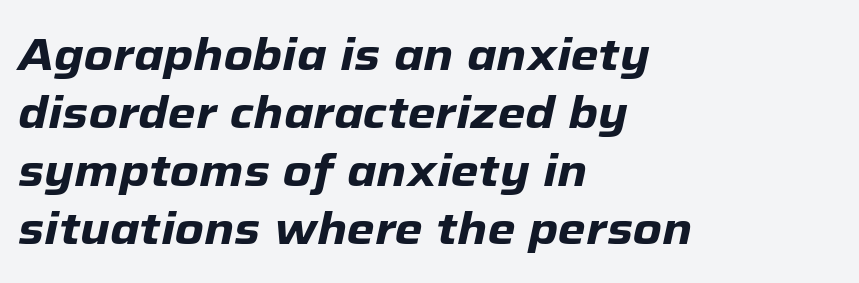
Notice how descenders clear the ascenders below comfortably — that's standard leading. Words appear dense and cohesive because spacing is normal. Looks like regular typesetting: each glyph gets only the width it needs. Posture: slanted.
